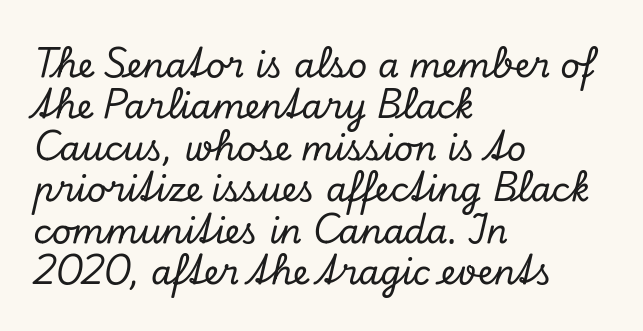
Q: Is the text italic (slanted)? A: Yes, it leans right by about 13 degrees.
Q: Is the typeface a serif or a sans-serif typeface? A: Serif.
Q: Is the text underlined? A: No.
Q: How is the paragraph aligned? A: Left-aligned.
Q: Is the spacing between letters normal or unusually wide? A: Normal.
Q: Width (condensed, normal, or wide)? A: Normal.
Q: Stroke contrast? A: Low.
Q: x-height? A: Small.
Q: Monospaced? A: No.
